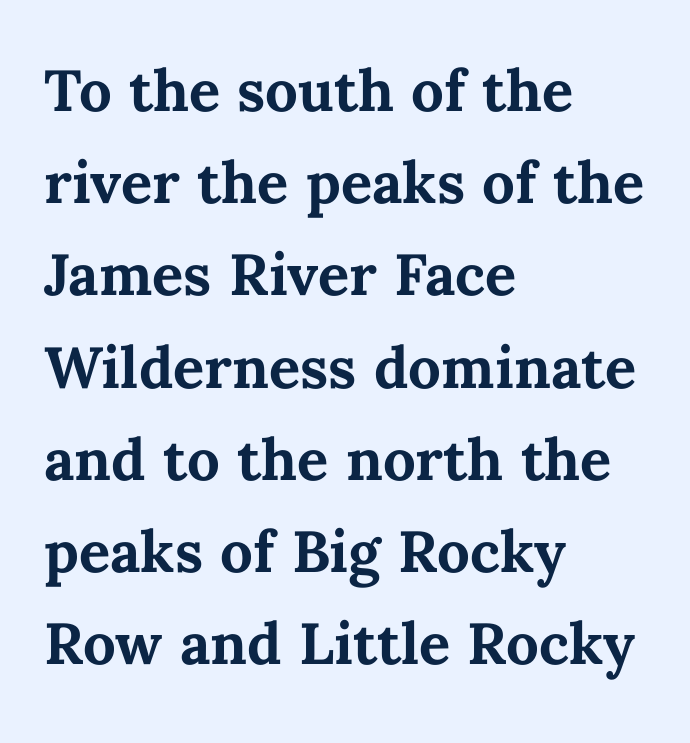
The image shows 58 px bold type, upright; set left-aligned, normal line spacing (1.59x), normal letter spacing, not underlined; medium stroke contrast and a medium x-height.
